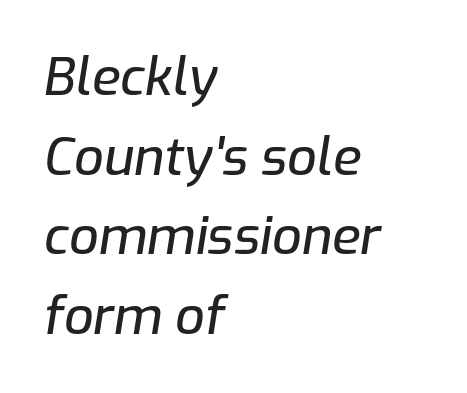
This rendering leaves character spacing at its baseline value. Characters are canted at an angle relative to the baseline's perpendicular. The leading is moderate, giving the passage an even texture. Left-aligned paragraph, ragged on the right. Here the designer chose a conventional face with non-uniform glyph widths. Unmarked baselines from the first word to the last.
